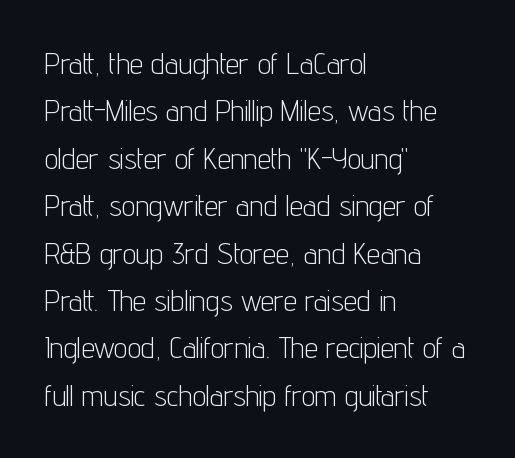
Check where the strokes stop: nothing finishes them off — pure sans. The baseline area is clear. Tall strokes in this sample are plumb rather than angled. Letters have the restrained weight of plain body copy at most. If you drew a ruler down the left edge, every line would touch it.
